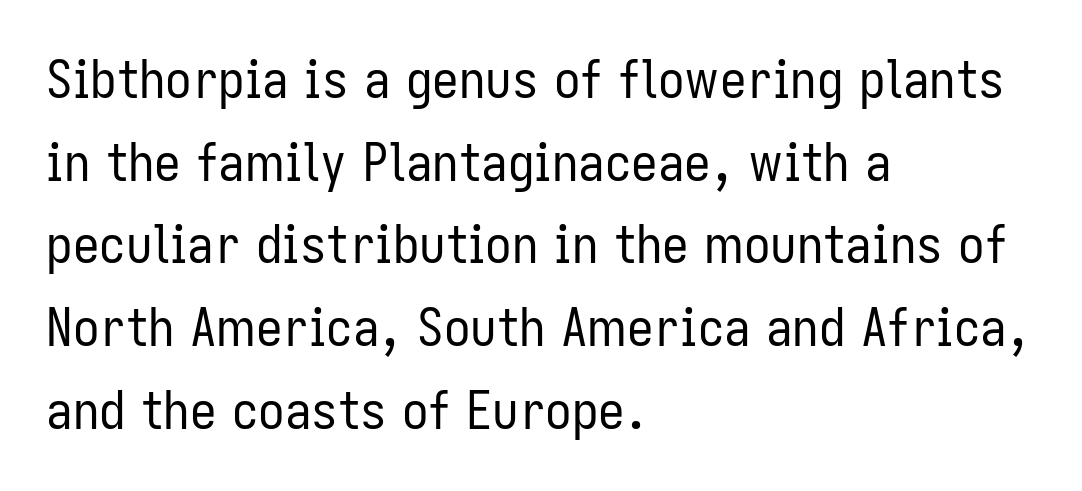
{"serif": "no", "italic": "no", "bold": "no", "weight": "regular", "width": "condensed", "stroke_contrast": "low", "x_height": "medium", "monospaced": "no", "underline": "no", "align": "left", "line_spacing": "normal", "line_spacing_ratio": 1.56, "letter_spacing": "normal", "letter_spacing_em": 0.0, "glyph_px": 53}
